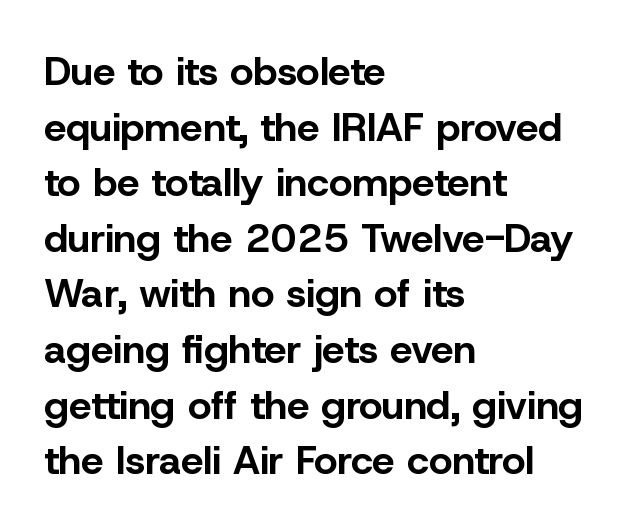
The passage shown is typed in a proportional face where columns would drift. Vertical spacing — default. This sample is left-justified, so line endings fall wherever the words run out. Students, this is bold: see how much ink each stroke carries. A sans-serif font was chosen for this passage.
